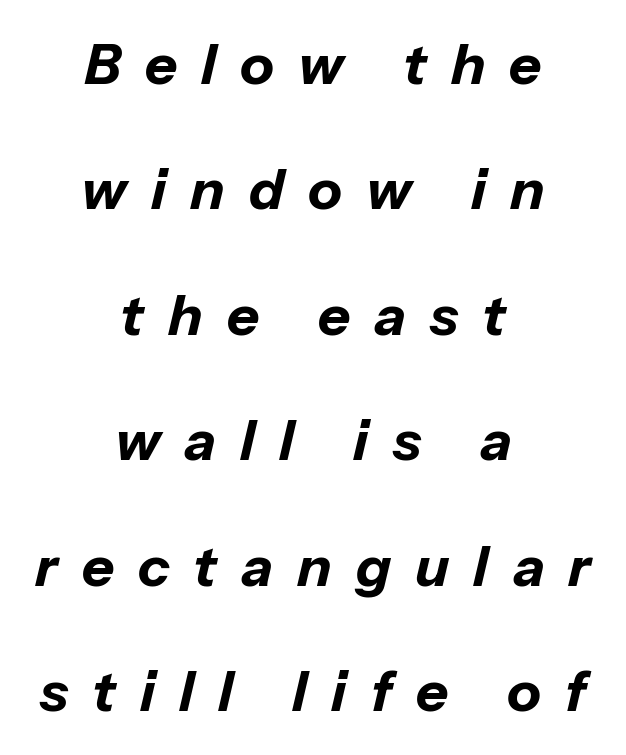
Q: Is the text bold? A: Yes.
Q: Is the text italic (slanted)? A: Yes, it leans right by about 13 degrees.
Q: Is the text underlined? A: No.
Q: How is the paragraph aligned? A: Centered.
Q: Is the spacing between letters normal or unusually wide? A: Unusually wide.
Q: Is the spacing between lines tight, normal or loose? A: Loose.
Q: Width (condensed, normal, or wide)? A: Normal.
Q: Stroke contrast? A: Low.
Q: x-height? A: Medium.
Q: Monospaced? A: No.
